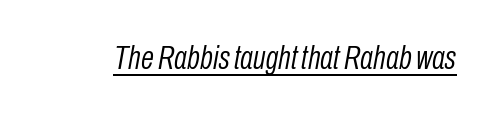
The image shows 34 px light, condensed type, italic (leaning right); set normal letter spacing, underlined; low stroke contrast and a medium x-height.
